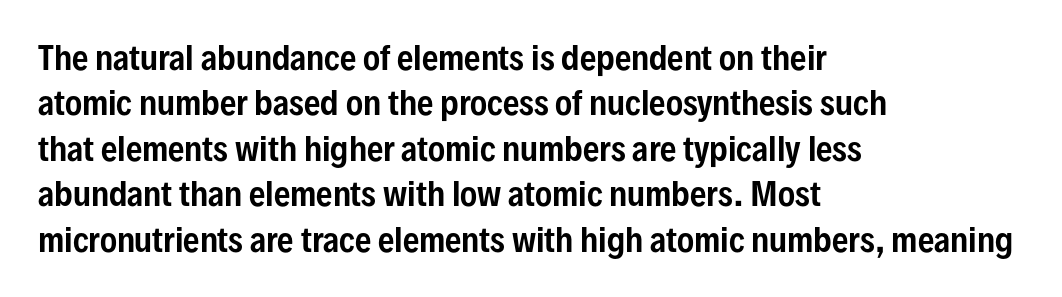
The image shows 32 px condensed sans-serif type, upright; set left-aligned, normal line spacing (1.42x), normal letter spacing, not underlined; low stroke contrast and a medium x-height.
